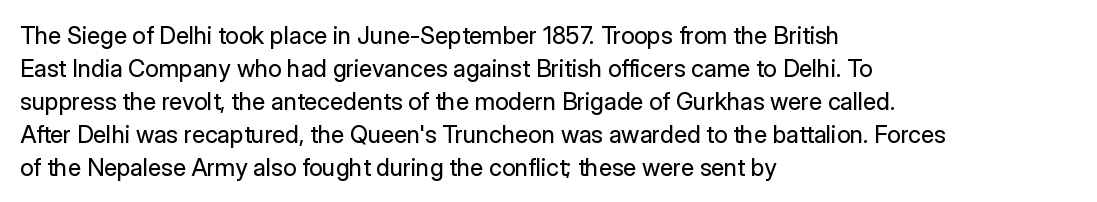
These lines stack with their left ends in a neat column. Letters rest on an invisible, unmarked baseline. The lines sit at an ordinary, default distance from one another. The type sits square on the baseline with zero lean. No letter is thick-stroked: the sample isn't bold. Default kerning and tracking; the words read as compact shapes.
